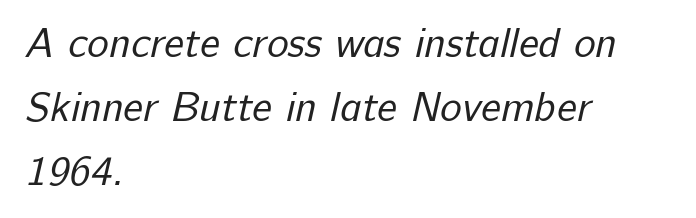
Heaviness? Minimal to ordinary, like unemphasized prose. No extra tracking has been applied to these lines. Unlike a traditional serif, this face leaves its strokes unadorned. You could not count columns in this text — the font is proportionally spaced. The zone under the glyphs is completely vacant.
